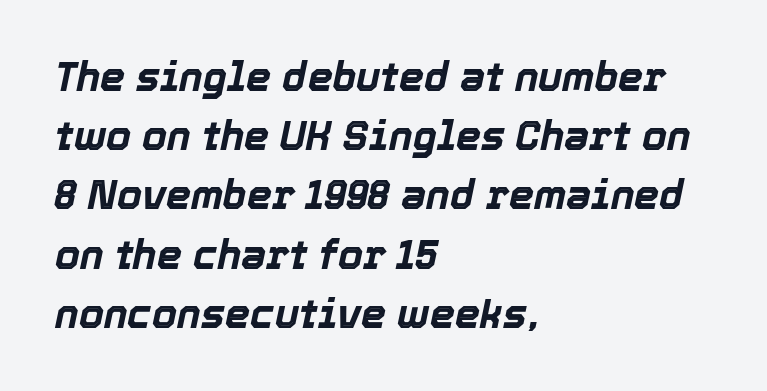
{"italic": "yes", "lean": "right", "slant_degrees": 12, "bold": "yes", "weight": "bold", "width": "normal", "x_height": "medium", "monospaced": "no", "underline": "no", "align": "left", "line_spacing": "normal", "line_spacing_ratio": 1.48, "letter_spacing": "normal", "letter_spacing_em": 0.0, "glyph_px": 40}
